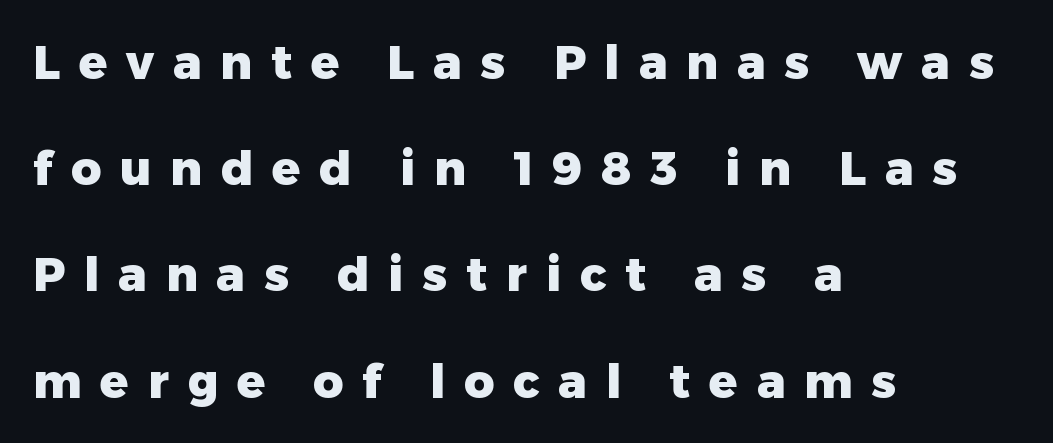
{"serif": "no", "italic": "no", "bold": "yes", "weight": "heavy", "width": "normal", "stroke_contrast": "low", "x_height": "medium", "monospaced": "no", "underline": "no", "align": "left", "line_spacing": "loose", "line_spacing_ratio": 2.26, "letter_spacing": "wide", "letter_spacing_em": 0.4, "glyph_px": 47}
